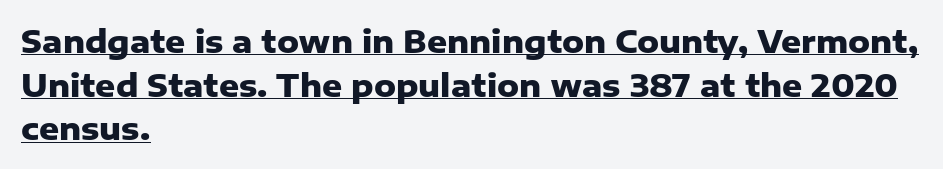
Observe the absence of serifs on each vertical stroke in this sample. The typesetting leans heavy: a genuine bold. This rendering uses left alignment, leaving the right contour irregular. This sample carries an underscore along the baseline area. Summary of vertical rhythm: regular, with standard interline spacing. Varying glyph widths throughout — classic text-font behaviour.
